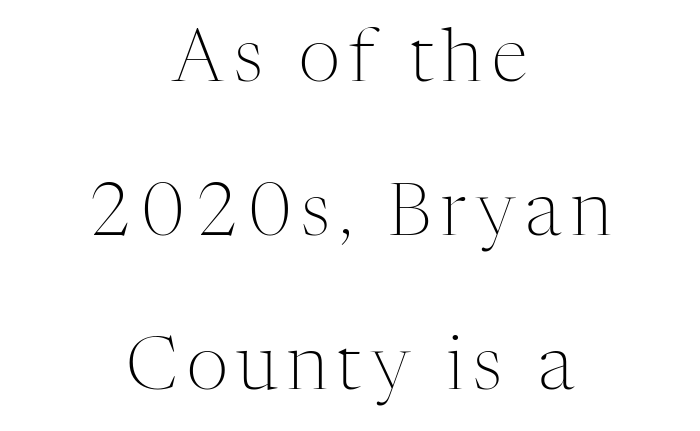
{"serif": "yes", "italic": "no", "bold": "no", "weight": "light", "width": "normal", "stroke_contrast": "medium", "x_height": "medium", "monospaced": "no", "underline": "no", "align": "center", "line_spacing": "loose", "line_spacing_ratio": 2.11, "glyph_px": 73}
